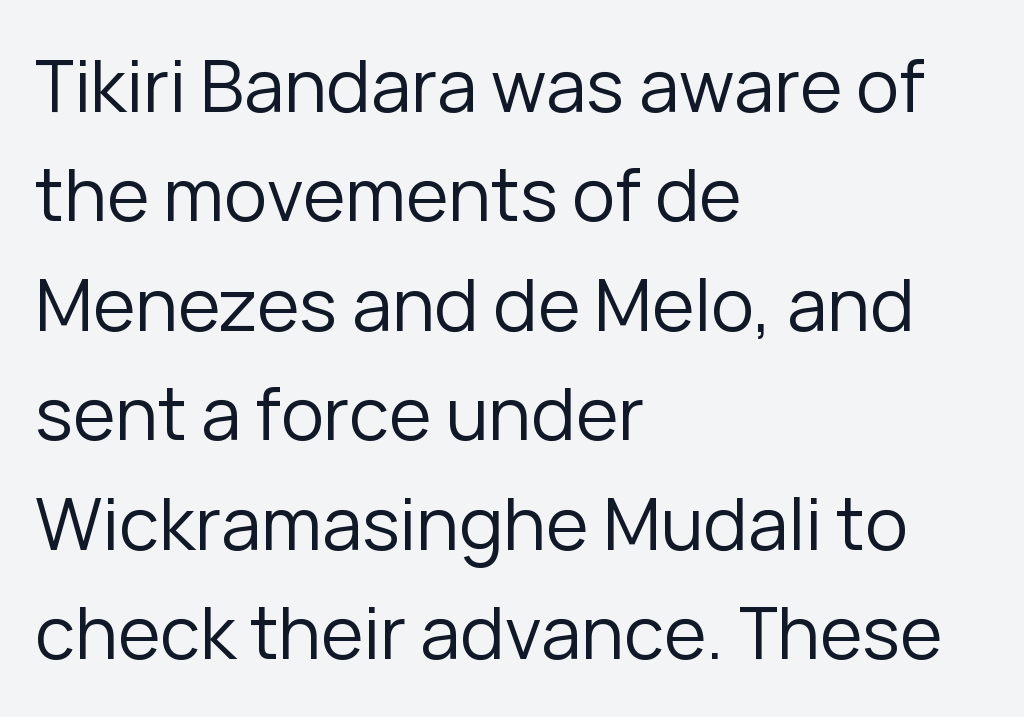
{"serif": "no", "italic": "no", "bold": "no", "weight": "regular", "width": "normal", "stroke_contrast": "low", "x_height": "medium", "monospaced": "no", "underline": "no", "align": "left", "line_spacing": "normal", "line_spacing_ratio": 1.52, "letter_spacing": "normal", "letter_spacing_em": 0.0, "glyph_px": 72}
